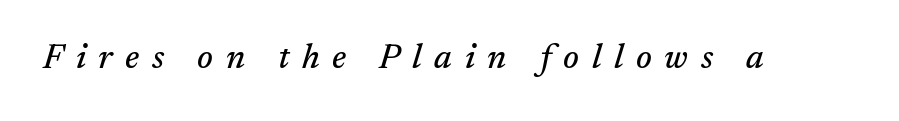
The rendering inserts visible extra space after every character. The rendering applies a slant to the glyphs. In terms of letterform style, serifs are clearly present. Nobody drew a line under any word here.
